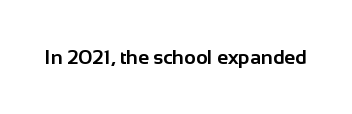
The image shows 20 px bold type, upright; set normal letter spacing, not underlined.
